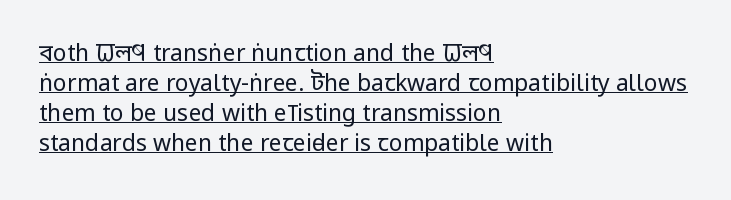
Q: Is the text bold? A: No.
Q: Is the text italic (slanted)? A: No, it is upright.
Q: Is the text underlined? A: Yes.
Q: How is the paragraph aligned? A: Left-aligned.
Q: Is the spacing between letters normal or unusually wide? A: Normal.
Q: Is the spacing between lines tight, normal or loose? A: Normal.
